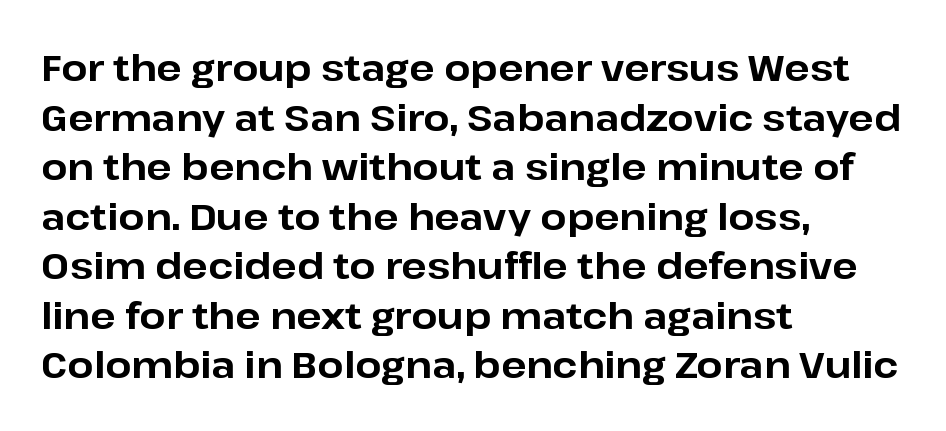
Q: Is the text bold? A: Yes.
Q: Is the text italic (slanted)? A: No, it is upright.
Q: Is the typeface a serif or a sans-serif typeface? A: Sans-serif.
Q: Is the text underlined? A: No.
Q: How is the paragraph aligned? A: Left-aligned.
Q: Is the spacing between letters normal or unusually wide? A: Normal.
Q: Is the spacing between lines tight, normal or loose? A: Normal.
Q: Width (condensed, normal, or wide)? A: Normal.
Q: Stroke contrast? A: Low.
Q: x-height? A: Medium.
Q: Monospaced? A: No.
